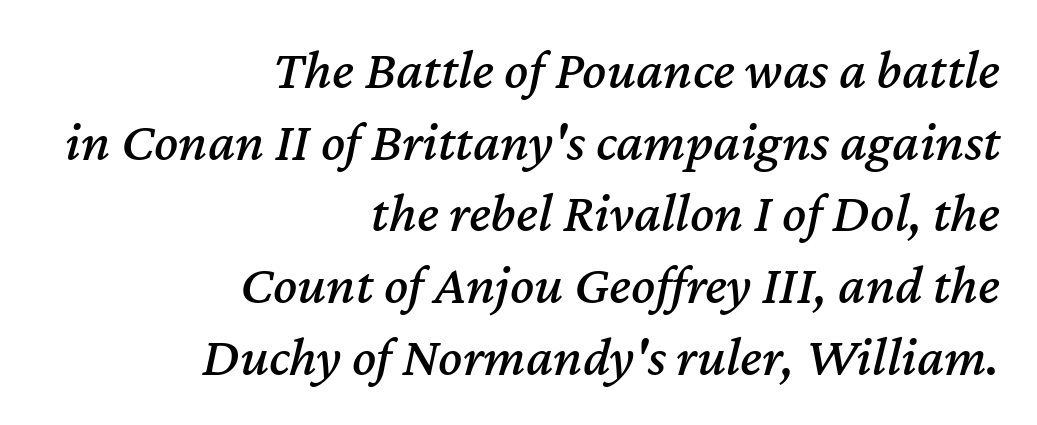
Q: Is the text italic (slanted)? A: Yes, it leans right by about 12 degrees.
Q: Is the text underlined? A: No.
Q: How is the paragraph aligned? A: Right-aligned.
Q: Is the spacing between letters normal or unusually wide? A: Normal.
Q: Is the spacing between lines tight, normal or loose? A: Normal.
Q: Width (condensed, normal, or wide)? A: Normal.
Q: Stroke contrast? A: Medium.
Q: x-height? A: Medium.
Q: Monospaced? A: No.
